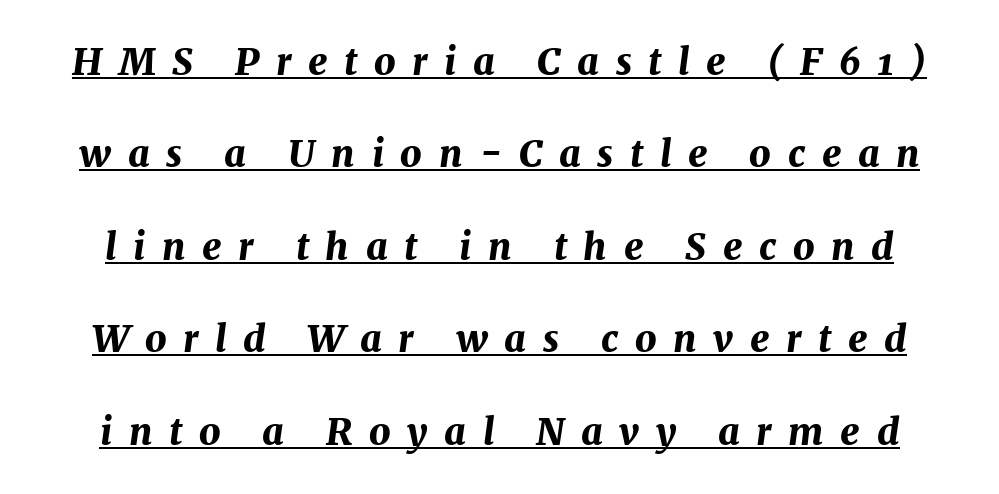
{"italic": "yes", "lean": "right", "slant_degrees": 7, "bold": "yes", "weight": "bold", "width": "normal", "stroke_contrast": "medium", "x_height": "medium", "monospaced": "no", "underline": "yes", "line_spacing": "loose", "line_spacing_ratio": 2.5, "letter_spacing": "wide", "letter_spacing_em": 0.45, "glyph_px": 37}
